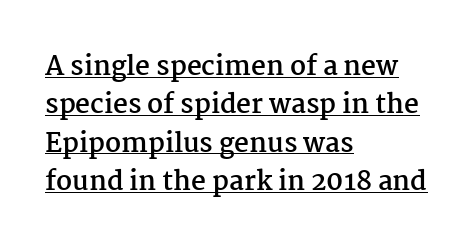
Q: Is the text bold? A: Yes.
Q: Is the text italic (slanted)? A: No, it is upright.
Q: Is the text underlined? A: Yes.
Q: How is the paragraph aligned? A: Left-aligned.
Q: Is the spacing between letters normal or unusually wide? A: Normal.
Q: Is the spacing between lines tight, normal or loose? A: Normal.
